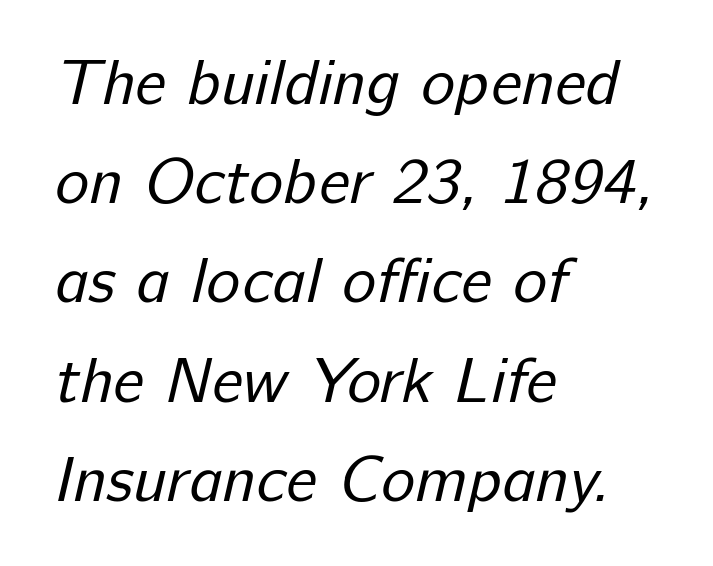
{"serif": "no", "bold": "no", "weight": "regular", "width": "normal", "stroke_contrast": "low", "x_height": "medium", "monospaced": "no", "underline": "no", "align": "left", "line_spacing": "normal", "line_spacing_ratio": 1.55, "letter_spacing": "normal", "letter_spacing_em": 0.0, "glyph_px": 64}
